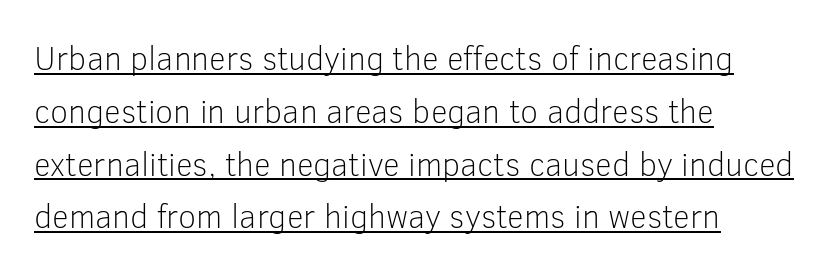
{"serif": "no", "italic": "no", "bold": "no", "weight": "light", "width": "normal", "stroke_contrast": "low", "x_height": "medium", "monospaced": "no", "underline": "yes", "align": "left", "line_spacing": "normal", "line_spacing_ratio": 1.6, "letter_spacing": "normal", "letter_spacing_em": 0.0, "glyph_px": 33}
